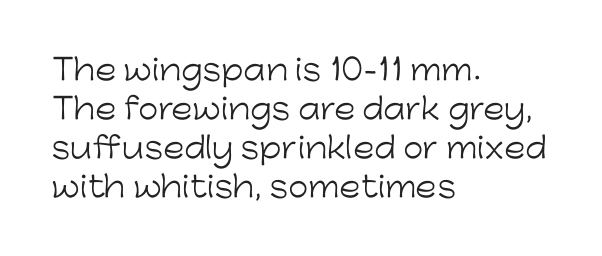
{"serif": "no", "italic": "no", "bold": "no", "weight": "light", "width": "normal", "stroke_contrast": "low", "x_height": "medium", "monospaced": "no", "underline": "no", "align": "left", "line_spacing": "normal", "line_spacing_ratio": 1.34, "letter_spacing": "normal", "letter_spacing_em": 0.0, "glyph_px": 29}
